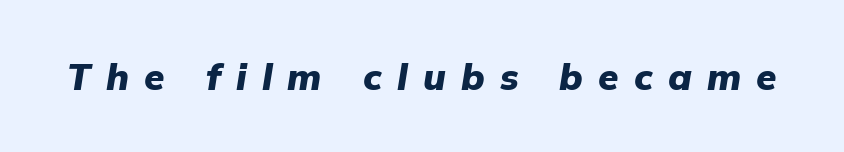
{"italic": "yes", "lean": "right", "slant_degrees": 9, "bold": "yes", "weight": "heavy", "width": "normal", "stroke_contrast": "low", "x_height": "medium", "monospaced": "no", "underline": "no", "letter_spacing": "wide", "letter_spacing_em": 0.41, "glyph_px": 37}
